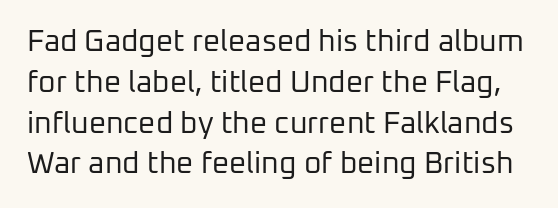
The image shows 30 px regular-weight sans-serif type, upright; set normal line spacing (1.36x), normal letter spacing, not underlined; low stroke contrast and a medium x-height.
